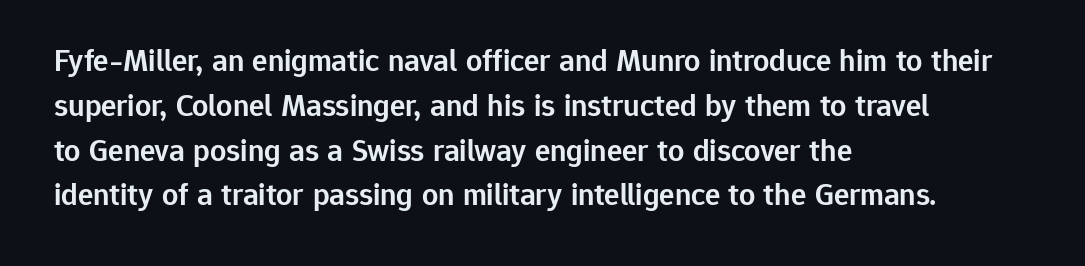
Q: Is the text bold? A: Semi-bold.
Q: Is the text italic (slanted)? A: No, it is upright.
Q: Is the typeface a serif or a sans-serif typeface? A: Sans-serif.
Q: Is the text underlined? A: No.
Q: How is the paragraph aligned? A: Left-aligned.
Q: Is the spacing between letters normal or unusually wide? A: Normal.
Q: Is the spacing between lines tight, normal or loose? A: Normal.
Q: Width (condensed, normal, or wide)? A: Normal.
Q: Stroke contrast? A: Low.
Q: x-height? A: Medium.
Q: Monospaced? A: No.
